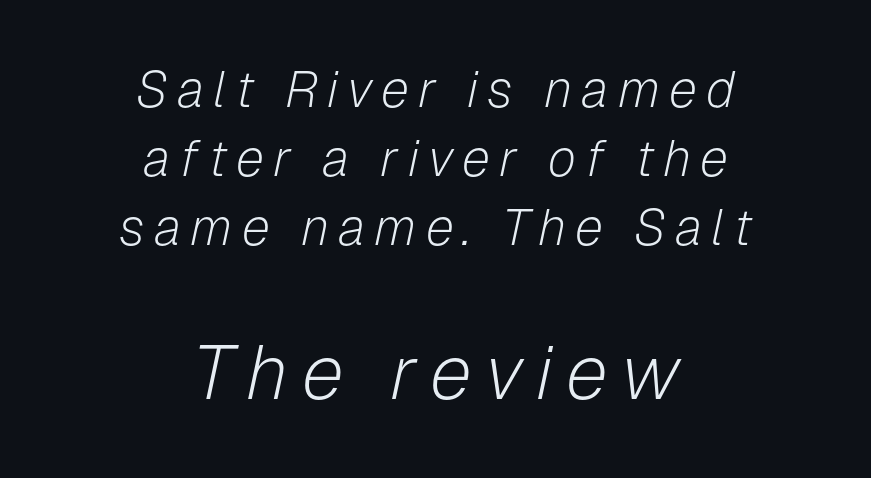
The image shows 76 px light type, italic (leaning right); set centered, normal line spacing (1.35x), not underlined; the second (bottom) block is 1.49x larger; low stroke contrast and a medium x-height.
